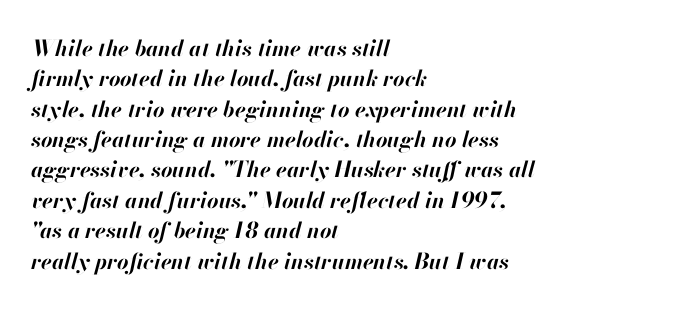
Rendered with sloped, italic letterforms. Between one letter and the next there's only the usual sliver of space. Descenders hang freely into open space. Horizontally, the lines are justified to the leading edge only. Emphasis by weight is at full strength: bold. Vertical spacing — default.
